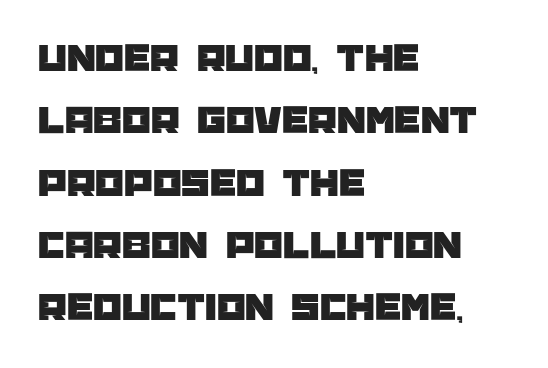
Q: Is the text italic (slanted)? A: No, it is upright.
Q: Is the typeface a serif or a sans-serif typeface? A: Sans-serif.
Q: Is the text underlined? A: No.
Q: How is the paragraph aligned? A: Left-aligned.
Q: Is the spacing between letters normal or unusually wide? A: Normal.
Q: Is the spacing between lines tight, normal or loose? A: Normal.
Q: Width (condensed, normal, or wide)? A: Normal.
Q: Stroke contrast? A: Low.
Q: x-height? A: Large.
Q: Monospaced? A: No.
